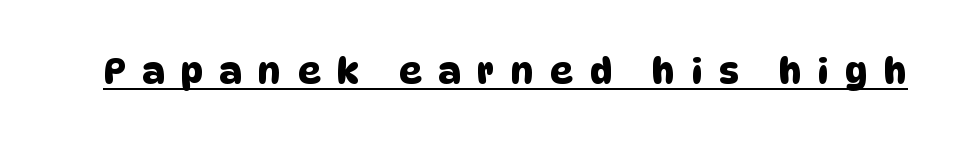
The text was rendered using a sans face with plain stroke endings. The letterforms stand isolated, each surrounded by extra space. The rendering uses natural spacing where letterforms have individual widths. Underlining? Definitely there.
